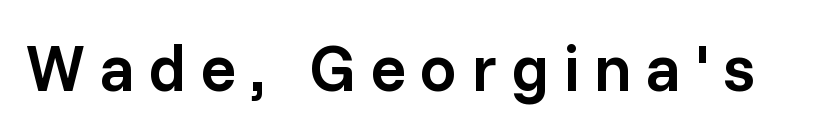
Typesetter's note: demi weight, one step under bold. The rendering shows plain stroke endings on the letterforms — a sans-serif design. The font's upright variant was chosen for this text. Think of a printed novel: that variable character pitch is what you see here. Clear beneath every line of the passage.
